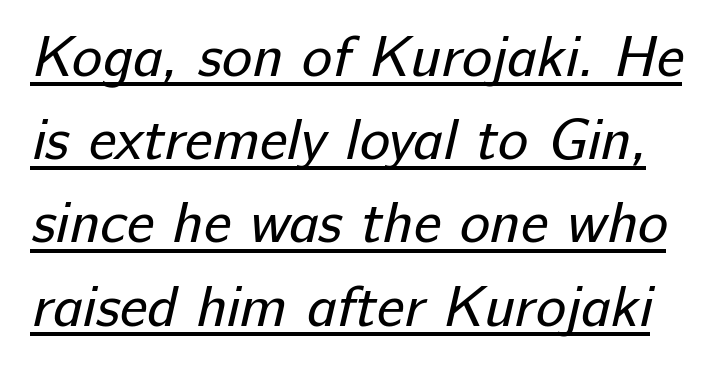
{"serif": "no", "bold": "no", "weight": "regular", "width": "normal", "stroke_contrast": "low", "x_height": "medium", "monospaced": "no", "underline": "yes", "line_spacing": "normal", "line_spacing_ratio": 1.46, "letter_spacing": "normal", "letter_spacing_em": 0.0, "glyph_px": 57}
